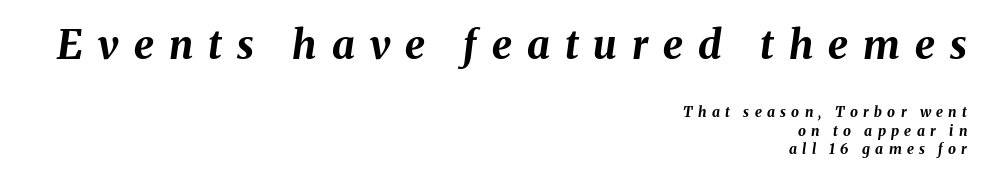
This rendering uses right alignment, leaving the left contour irregular. Students, note that the glyphs here are deliberately spaced far apart. Leading: standard. Weight: bold.
